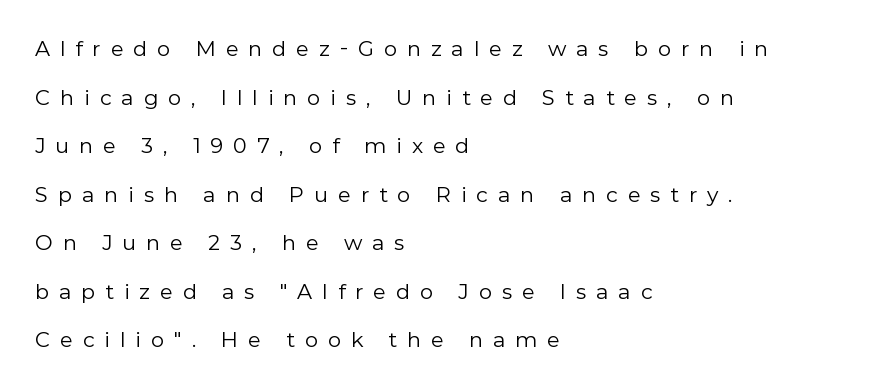
The image shows 21 px text type, upright; set left-aligned, loose line spacing (2.31x), unusually wide letter spacing (+0.47 em), not underlined.
